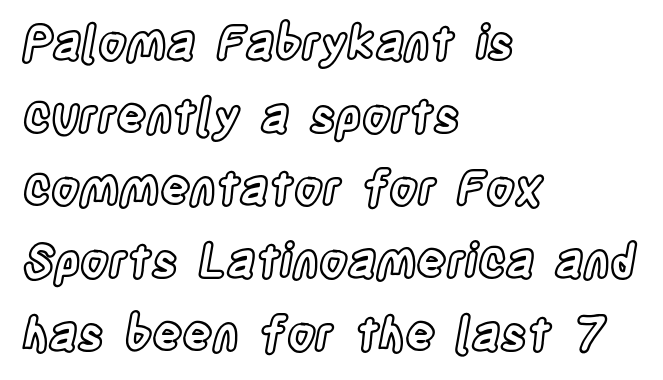
Q: Is the text italic (slanted)? A: Yes.
Q: Is the text underlined? A: No.
Q: How is the paragraph aligned? A: Left-aligned.
Q: Is the spacing between letters normal or unusually wide? A: Normal.
Q: Is the spacing between lines tight, normal or loose? A: Normal.
Q: Width (condensed, normal, or wide)? A: Condensed.
Q: x-height? A: Large.
Q: Monospaced? A: No.
